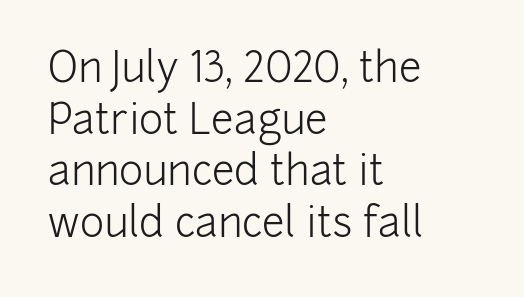
{"serif": "no", "italic": "no", "bold": "no", "weight": "light", "width": "normal", "stroke_contrast": "low", "x_height": "medium", "monospaced": "no", "underline": "no", "align": "left", "line_spacing": "normal", "line_spacing_ratio": 1.26, "letter_spacing": "normal", "letter_spacing_em": 0.0, "glyph_px": 41}
